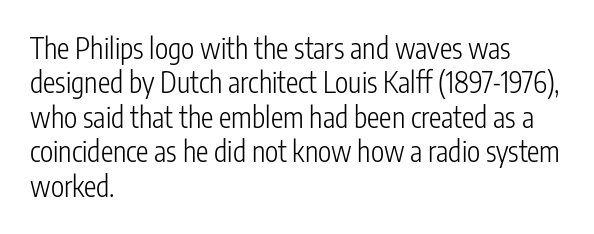
The image shows 28 px light, condensed sans-serif type, upright; set left-aligned, line spacing 1.23x, normal letter spacing, not underlined; low stroke contrast and a medium x-height.
